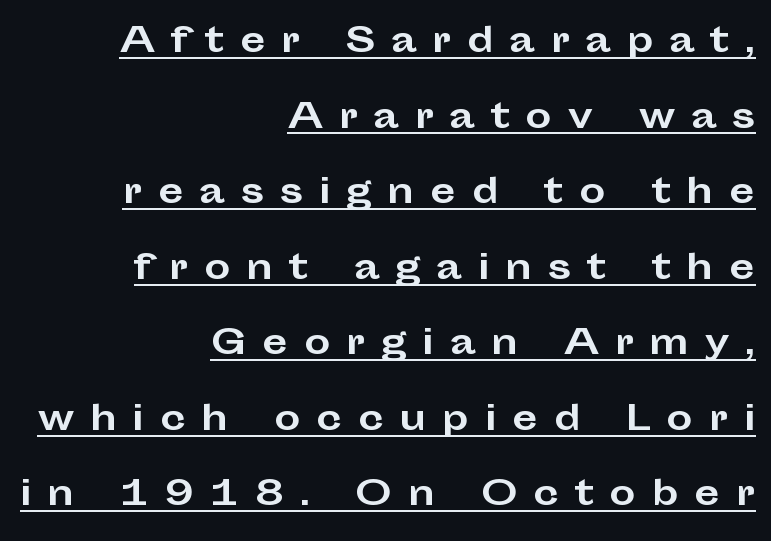
{"serif": "no", "italic": "no", "bold": "yes", "weight": "bold", "width": "wide", "stroke_contrast": "low", "x_height": "medium", "monospaced": "no", "underline": "yes", "align": "right", "line_spacing": "loose", "line_spacing_ratio": 2.29, "letter_spacing": "wide", "letter_spacing_em": 0.48, "glyph_px": 33}
